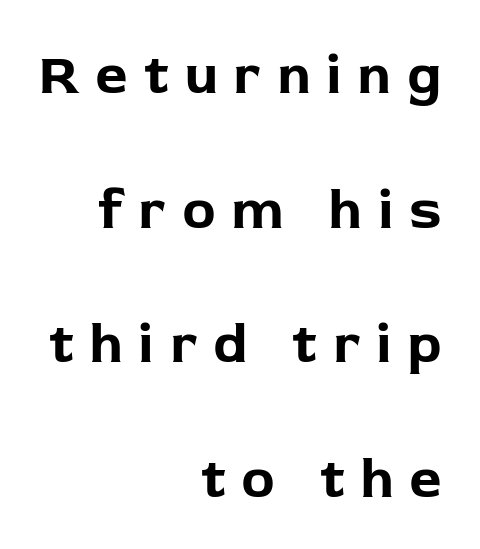
The image shows 57 px bold sans-serif type, upright; set right-aligned, loose line spacing (2.36x), unusually wide letter spacing (+0.27 em), not underlined; low stroke contrast and a medium x-height.
